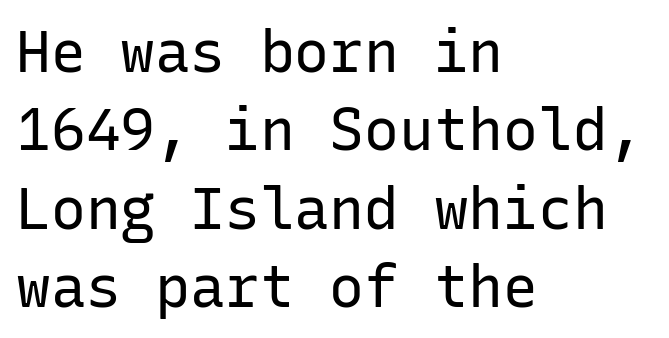
Q: Is the text bold? A: No.
Q: Is the text italic (slanted)? A: No, it is upright.
Q: Is the typeface a serif or a sans-serif typeface? A: Sans-serif.
Q: Is the text underlined? A: No.
Q: How is the paragraph aligned? A: Left-aligned.
Q: Is the spacing between letters normal or unusually wide? A: Normal.
Q: Is the spacing between lines tight, normal or loose? A: Normal.
Q: Width (condensed, normal, or wide)? A: Normal.
Q: Stroke contrast? A: Low.
Q: x-height? A: Medium.
Q: Monospaced? A: Yes.
